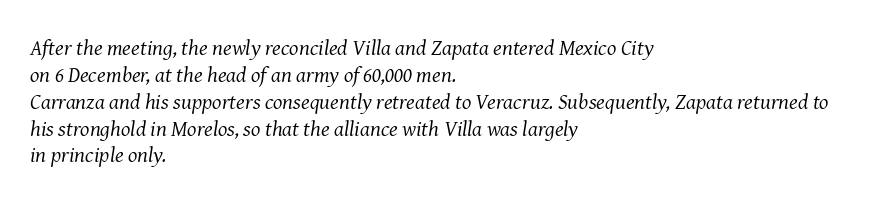
Q: Is the text bold? A: No.
Q: Is the text italic (slanted)? A: Yes, it leans right by about 8 degrees.
Q: Is the text underlined? A: No.
Q: How is the paragraph aligned? A: Left-aligned.
Q: Is the spacing between letters normal or unusually wide? A: Normal.
